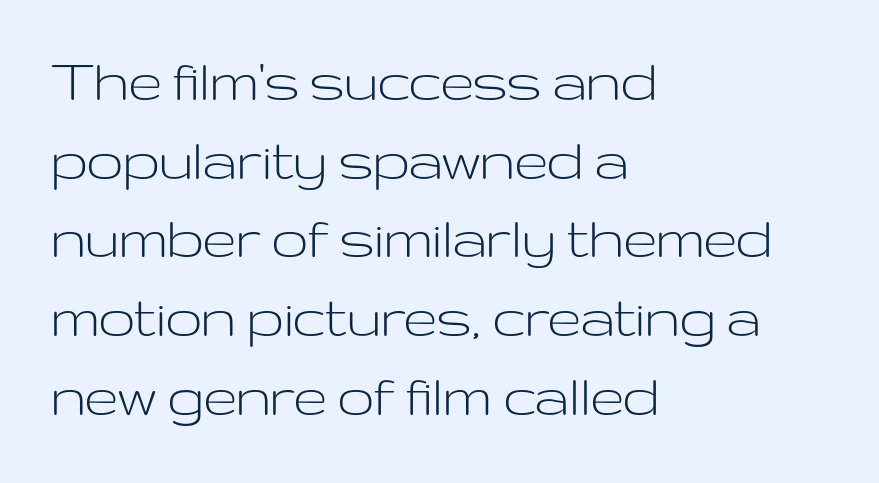
Q: Is the text bold? A: No.
Q: Is the text italic (slanted)? A: No, it is upright.
Q: Is the typeface a serif or a sans-serif typeface? A: Sans-serif.
Q: Is the text underlined? A: No.
Q: How is the paragraph aligned? A: Left-aligned.
Q: Is the spacing between letters normal or unusually wide? A: Normal.
Q: Width (condensed, normal, or wide)? A: Wide.
Q: Stroke contrast? A: Low.
Q: x-height? A: Medium.
Q: Monospaced? A: No.
